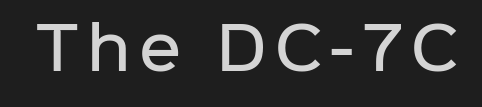
Q: Is the text bold? A: Semi-bold.
Q: Is the text italic (slanted)? A: No, it is upright.
Q: Is the typeface a serif or a sans-serif typeface? A: Sans-serif.
Q: Is the text underlined? A: No.
Q: Width (condensed, normal, or wide)? A: Normal.
Q: Stroke contrast? A: Low.
Q: x-height? A: Medium.
Q: Monospaced? A: No.
